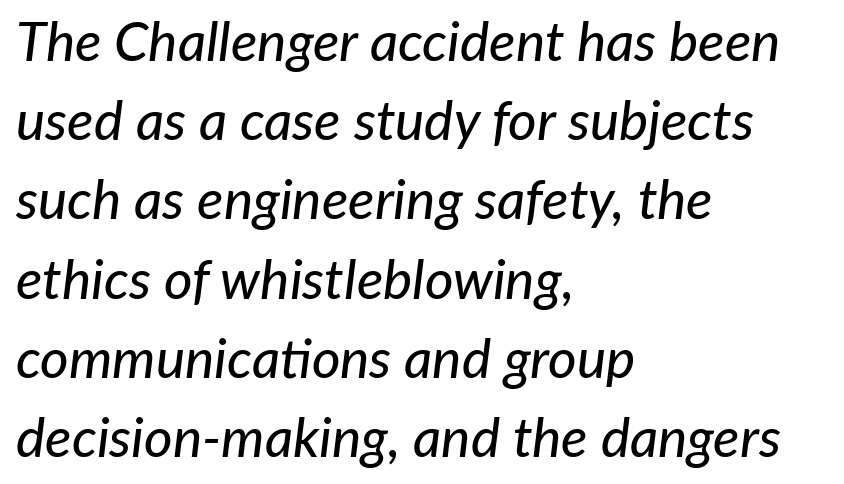
The line-height multiplier appears to be the usual default. This sample has the flowing, uneven cadence of proportional lettering. Default kerning and tracking; the words read as compact shapes. The font's italic variant was chosen for this text.
